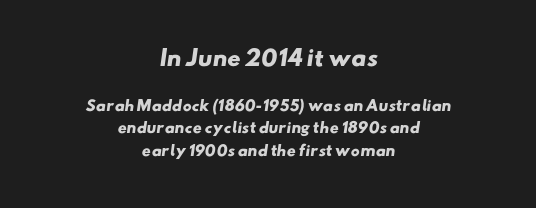
The horizontal fit of the characters is conventional and even. The area under the type is left untouched. Note: larger setting up top, smaller setting below. Pretty heavy lettering here — definitely bold. Each line is balanced around a shared central axis.
